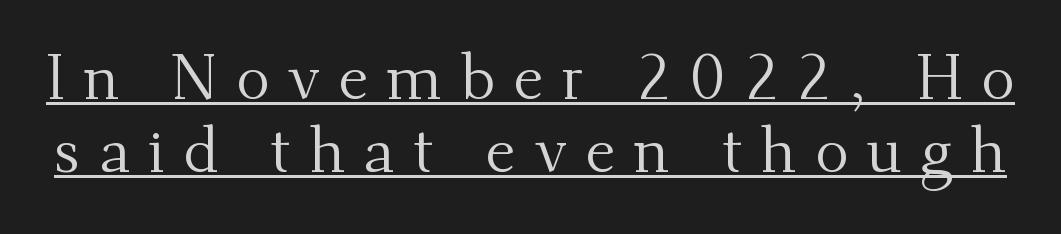
Spacing verdict: proportional, widths tailored to each character. I'd call this a serif setting — the letters wear small feet. The sample's only ornament is a line tracing under the words. Ordinary non-slanted type is in use.
